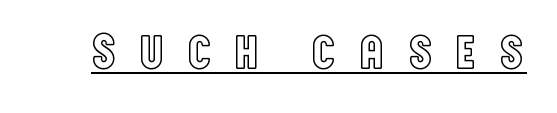
The image shows 50 px condensed type, upright; set unusually wide letter spacing (+0.42 em), underlined; a large x-height.
